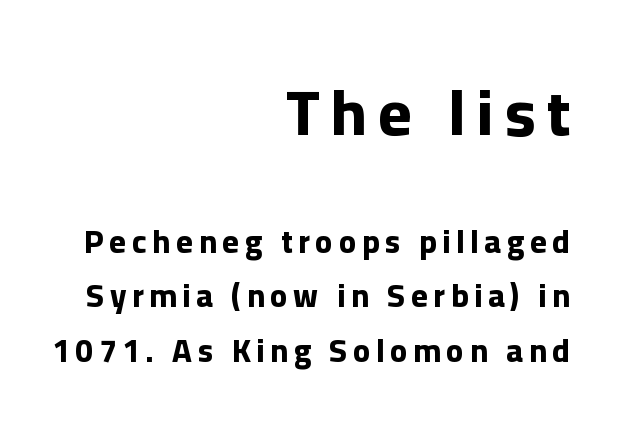
Q: Is the text bold? A: Yes.
Q: Is the text italic (slanted)? A: No, it is upright.
Q: Is the typeface a serif or a sans-serif typeface? A: Sans-serif.
Q: Is the text underlined? A: No.
Q: How is the paragraph aligned? A: Right-aligned.
Q: Is the spacing between lines tight, normal or loose? A: Normal.
Q: Which block of text is set in a larger size, the first (top) or the second (bottom)? A: The first (top) one.
Q: Width (condensed, normal, or wide)? A: Normal.
Q: Stroke contrast? A: Low.
Q: x-height? A: Medium.
Q: Monospaced? A: No.
